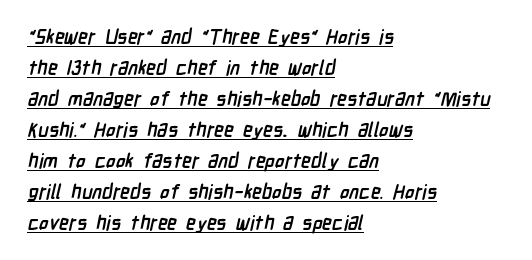
Q: Is the text bold? A: Yes.
Q: Is the text underlined? A: Yes.
Q: How is the paragraph aligned? A: Left-aligned.
Q: Is the spacing between letters normal or unusually wide? A: Normal.
Q: Is the spacing between lines tight, normal or loose? A: Normal.
